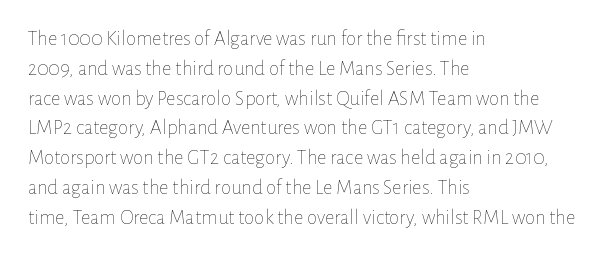
{"italic": "no", "bold": "no", "underline": "no", "align": "left", "line_spacing": "normal", "line_spacing_ratio": 1.42, "letter_spacing": "normal", "letter_spacing_em": 0.0, "glyph_px": 21}
